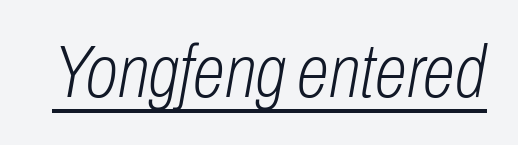
Q: Is the text bold? A: No.
Q: Is the text italic (slanted)? A: Yes, it leans right by about 10 degrees.
Q: Is the text underlined? A: Yes.
Q: Is the spacing between letters normal or unusually wide? A: Normal.
Q: Width (condensed, normal, or wide)? A: Condensed.
Q: Stroke contrast? A: Low.
Q: x-height? A: Medium.
Q: Monospaced? A: No.
